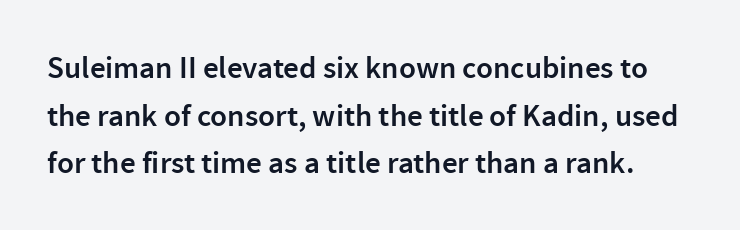
{"serif": "no", "italic": "no", "bold": "semi", "weight": "semibold", "width": "normal", "x_height": "medium", "monospaced": "no", "underline": "no", "line_spacing": "normal", "line_spacing_ratio": 1.54, "letter_spacing": "normal", "letter_spacing_em": 0.0, "glyph_px": 31}
